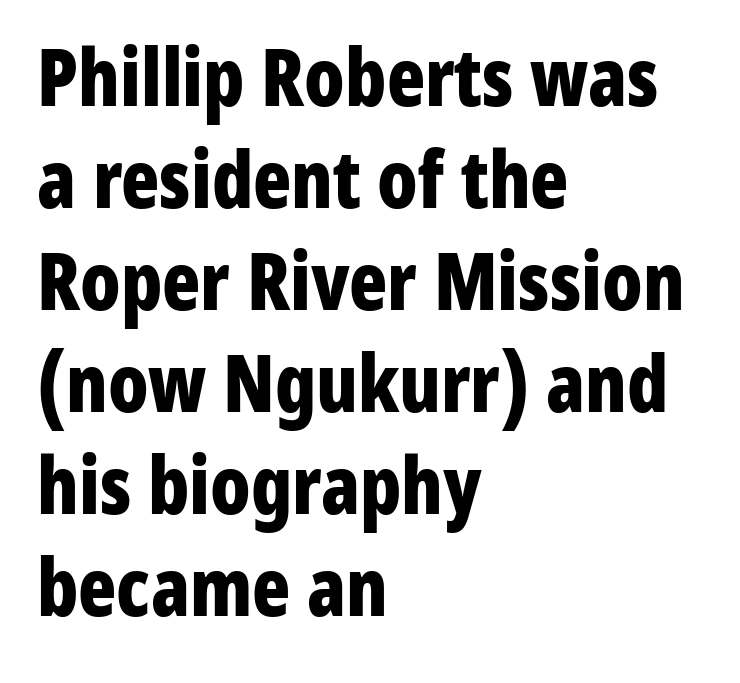
The image shows 79 px bold, condensed sans-serif type, upright; set left-aligned, normal line spacing (1.29x), normal letter spacing, not underlined; low stroke contrast and a medium x-height.
